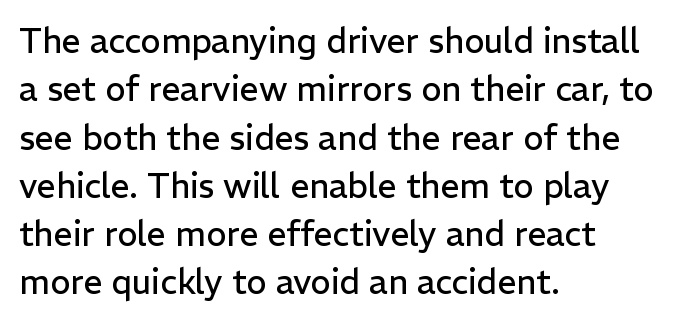
{"serif": "no", "italic": "no", "bold": "no", "weight": "regular", "width": "normal", "stroke_contrast": "low", "x_height": "medium", "monospaced": "no", "underline": "no", "align": "left", "line_spacing": "normal", "line_spacing_ratio": 1.42, "letter_spacing": "normal", "letter_spacing_em": 0.0, "glyph_px": 34}
